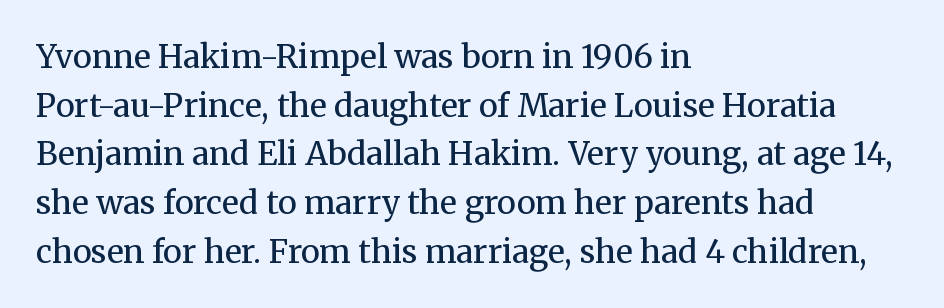
The image shows 32 px regular-weight serif type, upright; set left-aligned, normal line spacing (1.52x), normal letter spacing, not underlined; medium stroke contrast and a medium x-height.
